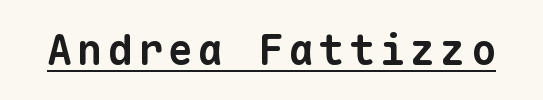
The passage shown is typeset with a sans-serif family. I'd describe the lettering as bold — thick and assertive. Looks like terminal output: every glyph gets an equal slot. Somebody hit Ctrl+U on this one — the words are underlined.
